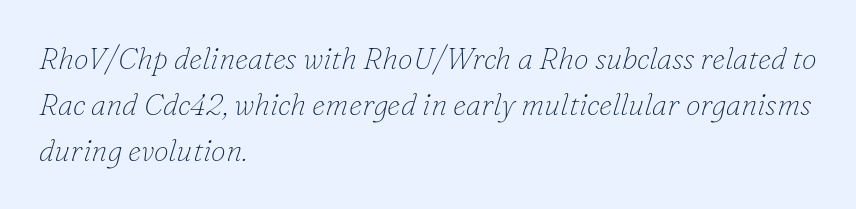
The image shows 30 px thin serif type, italic (leaning right); set left-aligned, normal line spacing (1.54x), normal letter spacing, not underlined; low stroke contrast and a small x-height.
